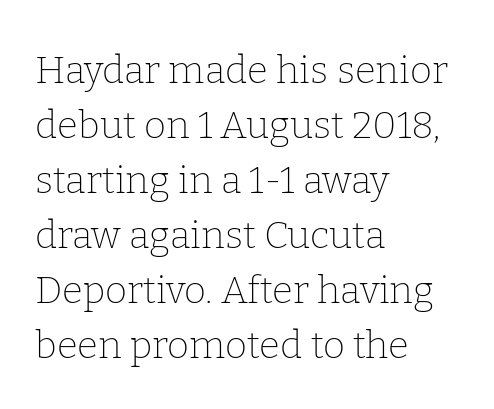
{"serif": "yes", "italic": "no", "bold": "no", "weight": "thin", "width": "normal", "stroke_contrast": "low", "x_height": "medium", "monospaced": "no", "underline": "no", "align": "left", "line_spacing": "normal", "line_spacing_ratio": 1.45, "letter_spacing": "normal", "letter_spacing_em": 0.0, "glyph_px": 38}
